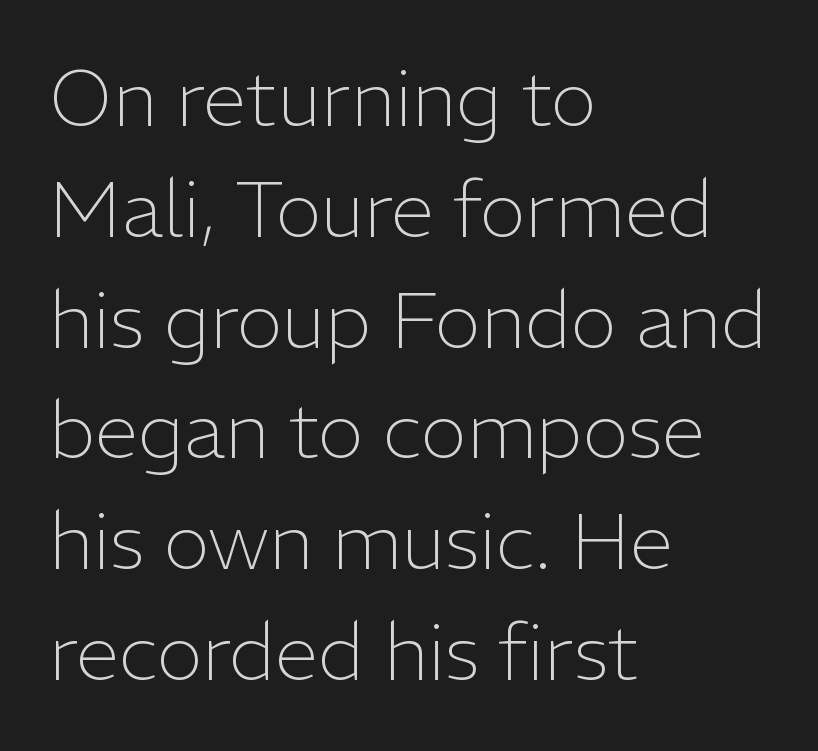
The image shows 78 px light sans-serif type, upright; set left-aligned, normal line spacing (1.42x), normal letter spacing, not underlined; low stroke contrast and a medium x-height.
